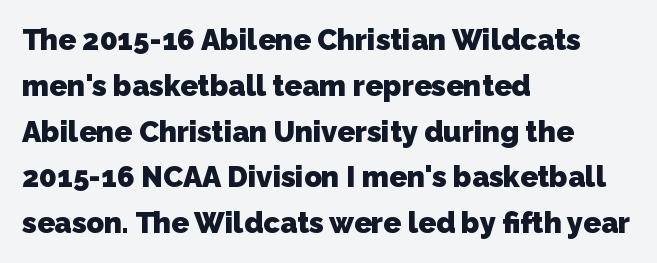
{"serif": "no", "bold": "yes", "weight": "heavy", "width": "normal", "stroke_contrast": "low", "x_height": "medium", "monospaced": "no", "underline": "no", "align": "left", "line_spacing": "normal", "line_spacing_ratio": 1.58, "letter_spacing": "normal", "letter_spacing_em": 0.0, "glyph_px": 29}
